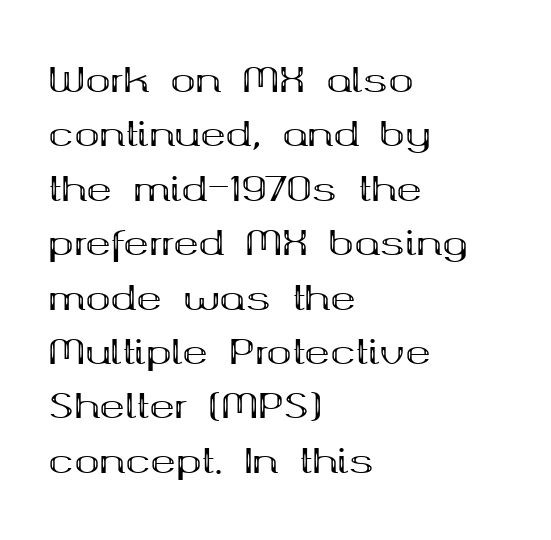
{"serif": "yes", "italic": "no", "bold": "yes", "weight": "bold", "width": "wide", "stroke_contrast": "medium", "x_height": "medium", "monospaced": "no", "underline": "no", "align": "left", "line_spacing": "normal", "line_spacing_ratio": 1.6, "letter_spacing": "normal", "letter_spacing_em": 0.0, "glyph_px": 34}
